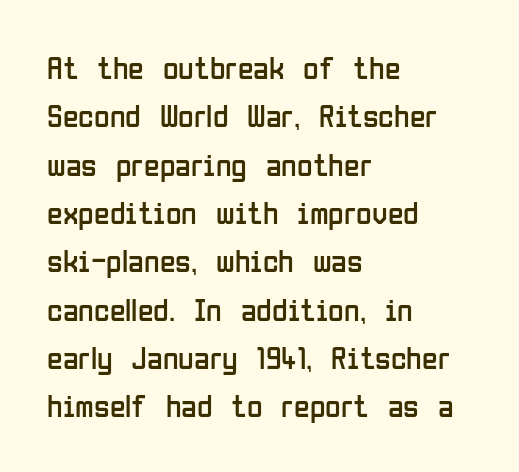
{"serif": "no", "italic": "no", "bold": "no", "weight": "regular", "width": "condensed", "stroke_contrast": "low", "x_height": "medium", "monospaced": "no", "underline": "no", "align": "left", "line_spacing": "normal", "line_spacing_ratio": 1.51, "letter_spacing": "normal", "letter_spacing_em": 0.0, "glyph_px": 32}
